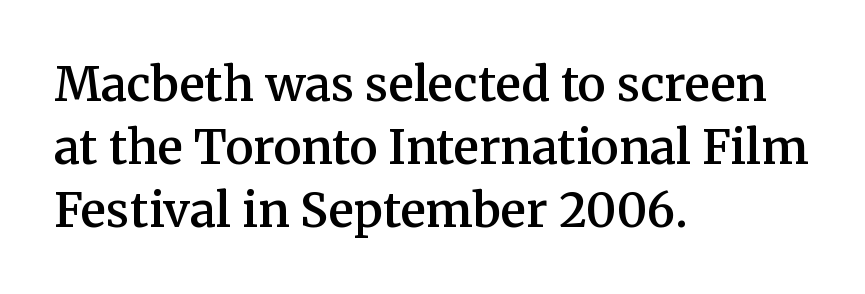
Serifs: yes, visible at the terminals of the letterforms. The letters are semibold — heavier than regular but short of a full bold. A bare baseline throughout the passage. Think of a printed novel: that variable character pitch is what you see here. Vertical spacing — default. Default kerning and tracking; the words read as compact shapes.
